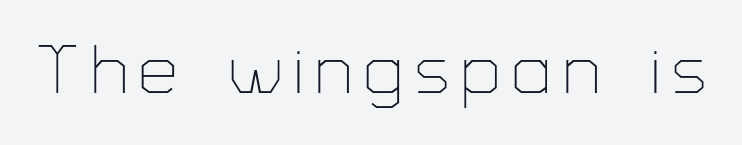
The passage shown is typed in a proportional face where columns would drift. Unlike italic type, these characters show no tilt at all. The text was rendered using a sans face with plain stroke endings. Stroke mass is kept to a normal reading level or below. Glance below the letters and you will spot only blank space.
